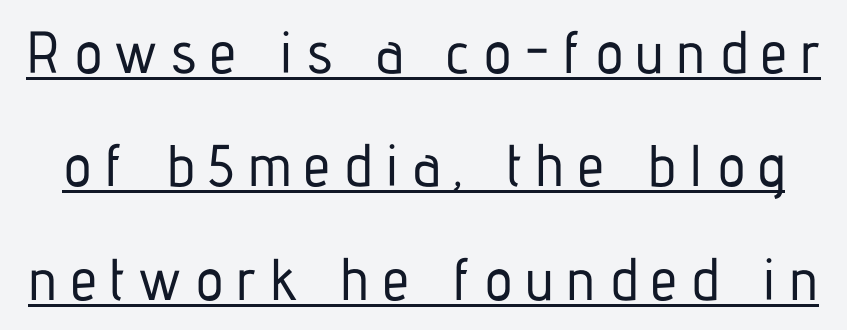
The image shows 59 px condensed sans-serif type, upright; set loose line spacing (1.92x), unusually wide letter spacing (+0.23 em), underlined; low stroke contrast and a medium x-height.
